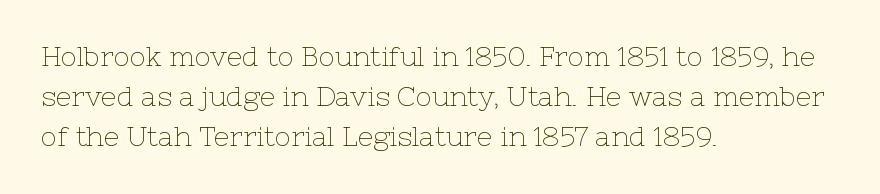
Q: Is the text bold? A: No.
Q: Is the text italic (slanted)? A: No, it is upright.
Q: Is the text underlined? A: No.
Q: How is the paragraph aligned? A: Left-aligned.
Q: Is the spacing between letters normal or unusually wide? A: Normal.
Q: Is the spacing between lines tight, normal or loose? A: Normal.
